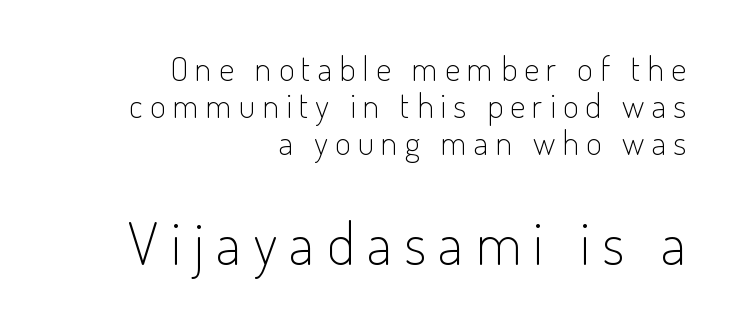
The image shows 59 px light, condensed sans-serif type, upright; set right-aligned, tight line spacing (1.09x), unusually wide letter spacing (+0.21 em), not underlined; the second (bottom) block is 1.74x larger; low stroke contrast and a small x-height.
